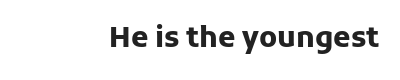
{"serif": "no", "italic": "no", "bold": "yes", "weight": "heavy", "width": "normal", "stroke_contrast": "low", "x_height": "medium", "monospaced": "no", "underline": "no", "letter_spacing": "normal", "letter_spacing_em": 0.0, "glyph_px": 28}
